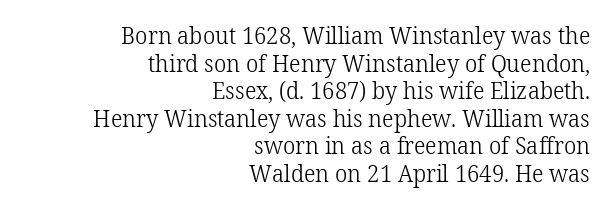
Q: Is the text bold? A: No.
Q: Is the text italic (slanted)? A: No, it is upright.
Q: Is the text underlined? A: No.
Q: How is the paragraph aligned? A: Right-aligned.
Q: Is the spacing between letters normal or unusually wide? A: Normal.
Q: Is the spacing between lines tight, normal or loose? A: Tight.
